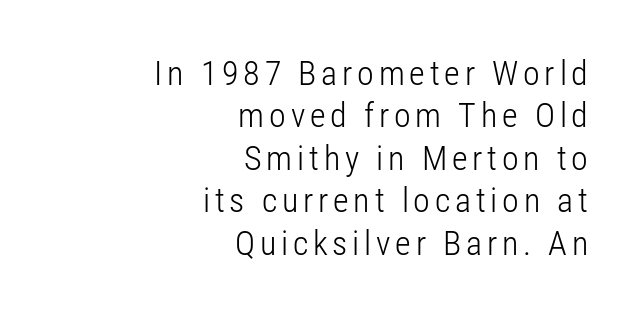
The image shows 34 px light, condensed sans-serif type, upright; set right-aligned, normal line spacing (1.25x), not underlined; low stroke contrast and a medium x-height.
